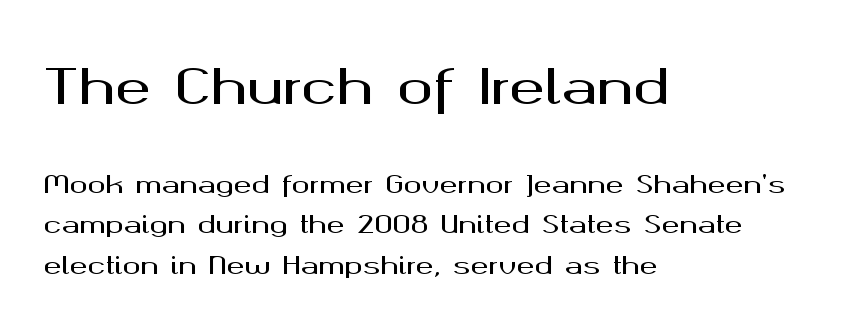
Spacing verdict: proportional, widths tailored to each character. A typesetter would mark this as roman, not italic. The tracking reads as untouched default to a designer's eye. Between these two stacked blocks, the higher one wins on size. This sample keeps an unexceptional amount of space between lines. No feet cap the strokes, marking this as sans-serif type.
